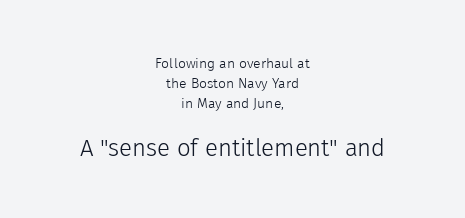
Quick note: interline space is typical. The letters stand upright; this is a roman face. You could call the tracking neutral — neither tight nor loose. Note: smaller setting up top, larger setting below.
